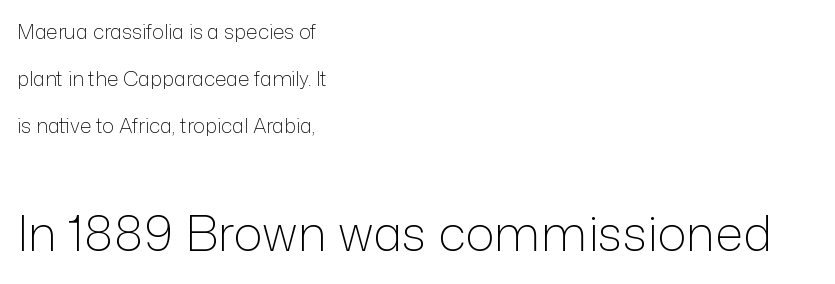
Q: Is the text bold? A: No.
Q: Is the text italic (slanted)? A: No, it is upright.
Q: Is the typeface a serif or a sans-serif typeface? A: Sans-serif.
Q: Is the text underlined? A: No.
Q: How is the paragraph aligned? A: Left-aligned.
Q: Is the spacing between letters normal or unusually wide? A: Normal.
Q: Is the spacing between lines tight, normal or loose? A: Loose.
Q: Which block of text is set in a larger size, the first (top) or the second (bottom)? A: The second (bottom) one.
Q: Width (condensed, normal, or wide)? A: Normal.
Q: Stroke contrast? A: Low.
Q: x-height? A: Medium.
Q: Monospaced? A: No.
